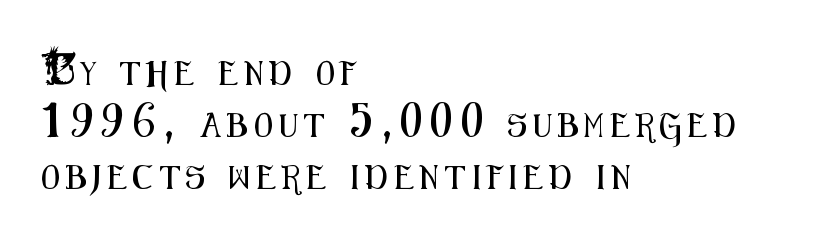
{"italic": "no", "underline": "no", "align": "left", "line_spacing": "loose", "line_spacing_ratio": 2.17, "letter_spacing": "wide", "letter_spacing_em": 0.27, "glyph_px": 24}
